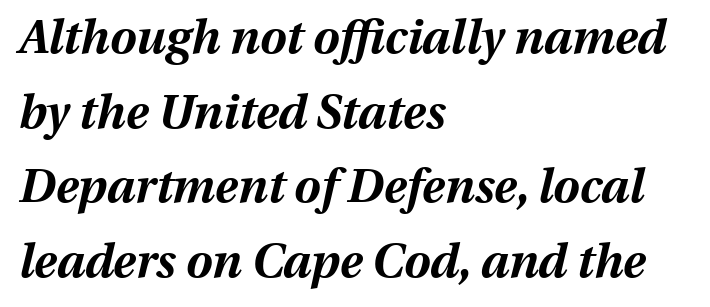
Q: Is the text bold? A: Yes.
Q: Is the text italic (slanted)? A: Yes, it leans right by about 13 degrees.
Q: Is the text underlined? A: No.
Q: How is the paragraph aligned? A: Left-aligned.
Q: Is the spacing between letters normal or unusually wide? A: Normal.
Q: Is the spacing between lines tight, normal or loose? A: Normal.
Q: Width (condensed, normal, or wide)? A: Normal.
Q: Stroke contrast? A: Medium.
Q: x-height? A: Medium.
Q: Monospaced? A: No.
